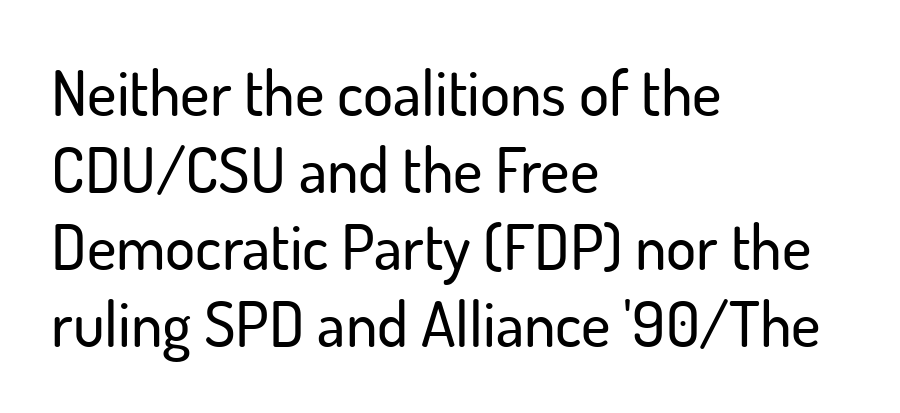
Q: Is the text italic (slanted)? A: No, it is upright.
Q: Is the typeface a serif or a sans-serif typeface? A: Sans-serif.
Q: Is the text underlined? A: No.
Q: How is the paragraph aligned? A: Left-aligned.
Q: Is the spacing between letters normal or unusually wide? A: Normal.
Q: Width (condensed, normal, or wide)? A: Normal.
Q: Stroke contrast? A: Low.
Q: x-height? A: Small.
Q: Monospaced? A: No.
